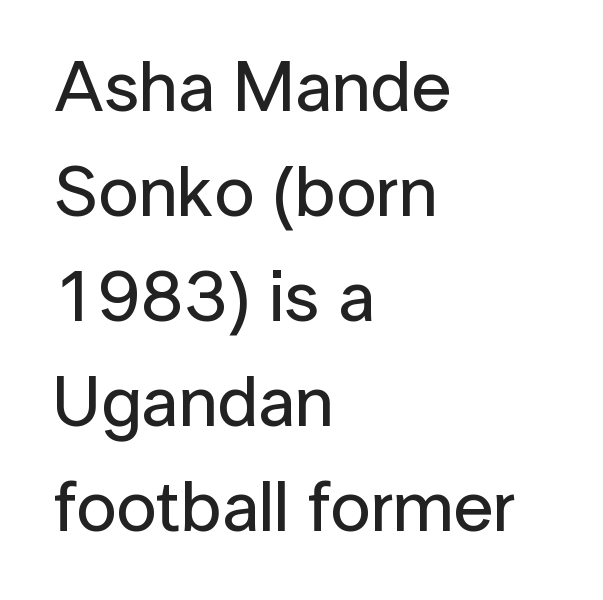
Q: Is the text italic (slanted)? A: No, it is upright.
Q: Is the typeface a serif or a sans-serif typeface? A: Sans-serif.
Q: Is the text underlined? A: No.
Q: How is the paragraph aligned? A: Left-aligned.
Q: Is the spacing between letters normal or unusually wide? A: Normal.
Q: Is the spacing between lines tight, normal or loose? A: Normal.
Q: Width (condensed, normal, or wide)? A: Normal.
Q: Stroke contrast? A: Low.
Q: x-height? A: Medium.
Q: Monospaced? A: No.
